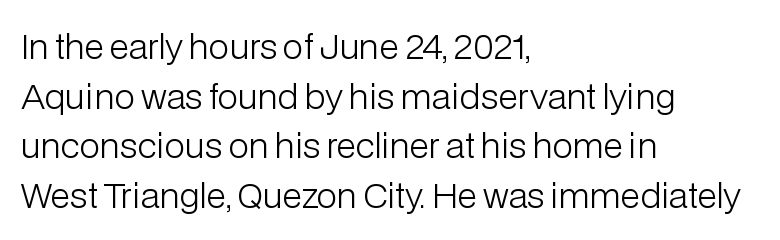
The image shows 34 px light sans-serif type, upright; set left-aligned, normal line spacing (1.46x), normal letter spacing, not underlined; low stroke contrast and a medium x-height.
